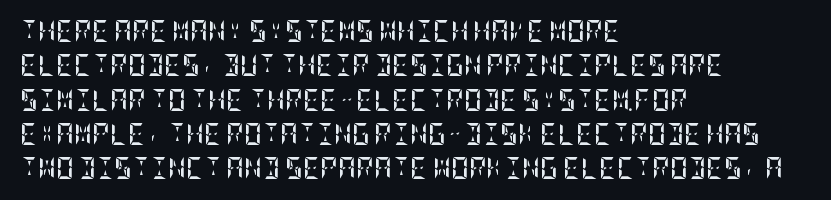
Upright lettering throughout. Just letters on the line, the space beneath them empty. The vertical gap from one line to the next is medium. Strong, thick strokes mark this as bold type. Short and long lines alike share a common starting point at left.
